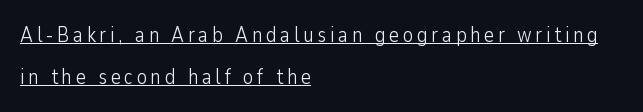
Q: Is the text bold? A: No.
Q: Is the text italic (slanted)? A: No, it is upright.
Q: Is the text underlined? A: Yes.
Q: How is the paragraph aligned? A: Left-aligned.
Q: Is the spacing between lines tight, normal or loose? A: Loose.
